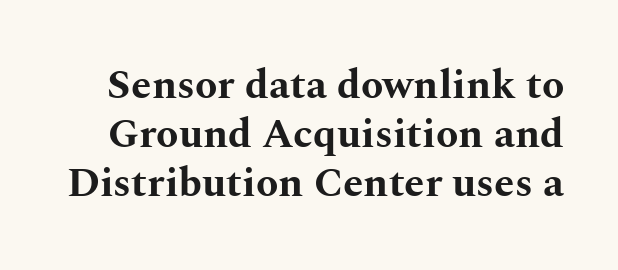
The image shows 41 px bold, wide serif type, upright; set line spacing 1.2x, normal letter spacing, not underlined; medium stroke contrast and a medium x-height.
